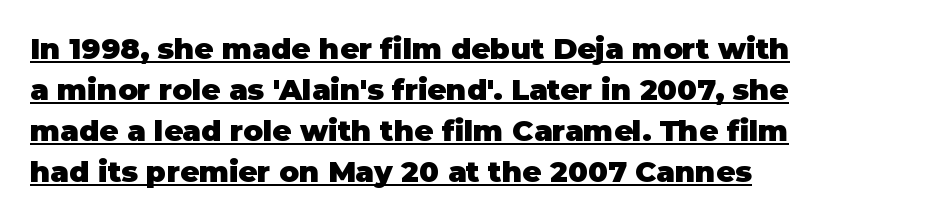
Q: Is the text bold? A: Yes.
Q: Is the text italic (slanted)? A: No, it is upright.
Q: Is the typeface a serif or a sans-serif typeface? A: Sans-serif.
Q: Is the text underlined? A: Yes.
Q: How is the paragraph aligned? A: Left-aligned.
Q: Is the spacing between letters normal or unusually wide? A: Normal.
Q: Is the spacing between lines tight, normal or loose? A: Normal.
Q: Width (condensed, normal, or wide)? A: Normal.
Q: Stroke contrast? A: Low.
Q: x-height? A: Large.
Q: Monospaced? A: No.
